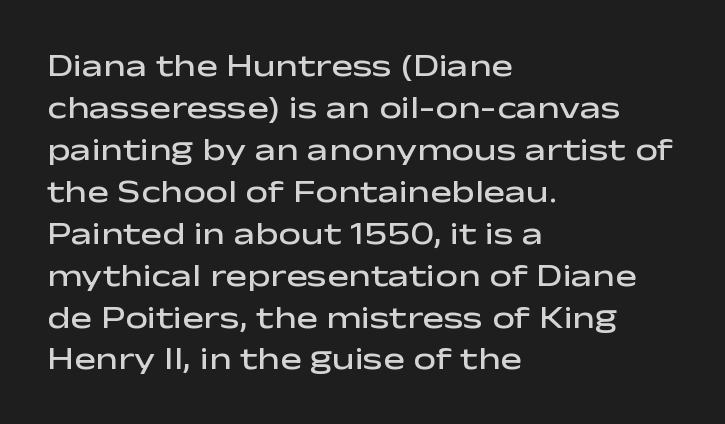
{"serif": "no", "italic": "no", "bold": "semi", "weight": "semibold", "width": "wide", "stroke_contrast": "low", "x_height": "medium", "monospaced": "no", "underline": "no", "align": "left", "line_spacing": "normal", "line_spacing_ratio": 1.31, "letter_spacing": "normal", "letter_spacing_em": 0.0, "glyph_px": 32}
